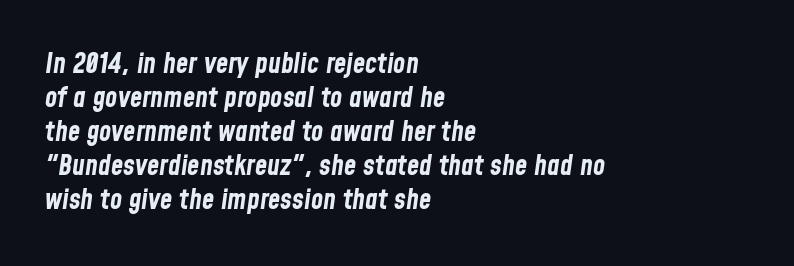
{"italic": "yes", "lean": "right", "slant_degrees": 8, "bold": "yes", "weight": "bold", "width": "condensed", "stroke_contrast": "low", "x_height": "medium", "monospaced": "no", "underline": "no", "align": "left", "line_spacing_ratio": 1.21, "letter_spacing": "normal", "letter_spacing_em": 0.0, "glyph_px": 28}
